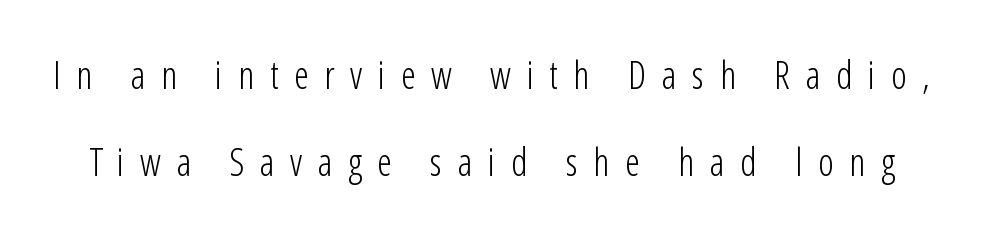
Is there much room between lines? Yes — plenty of vertical air separates them. This is sans-serif lettering, the kind often seen on screens and signage. Plain, unruled lines of type. The type is letterspaced generously, with wide tracking. Ascenders rise straight up at ninety degrees. Weight: regular or lighter.
